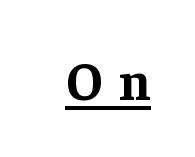
Q: Is the text bold? A: Yes.
Q: Is the text italic (slanted)? A: No, it is upright.
Q: Is the typeface a serif or a sans-serif typeface? A: Serif.
Q: Is the text underlined? A: Yes.
Q: Is the spacing between letters normal or unusually wide? A: Unusually wide.
Q: Width (condensed, normal, or wide)? A: Normal.
Q: Stroke contrast? A: Low.
Q: x-height? A: Medium.
Q: Monospaced? A: No.
